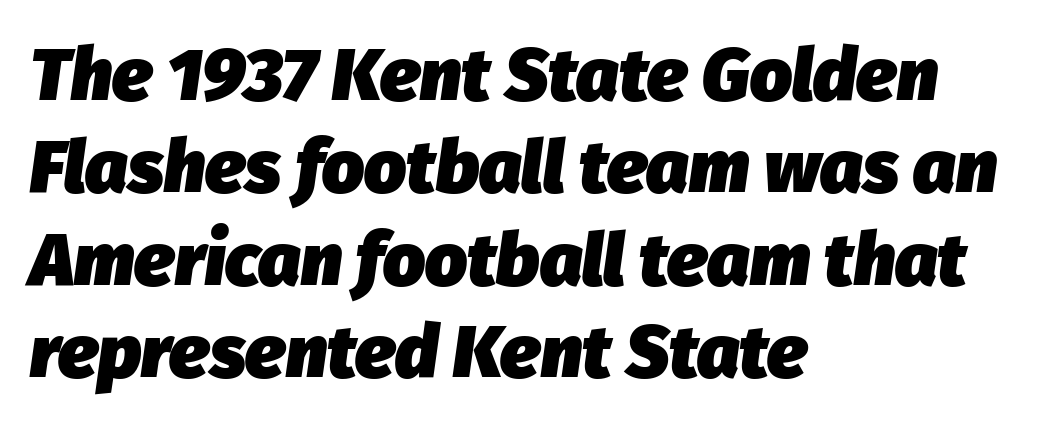
Honestly, the letter spacing is just normal — you wouldn't notice it. The face used here has a pronounced slope to its letters. Reading down the column, the eye jumps a familiar distance to each next line. Thick stems and heavy bowls — unmistakably bold. Do the characters align in a grid? No, the font is proportional.
